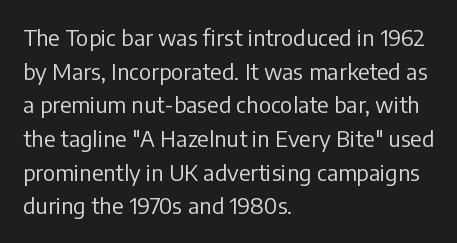
Q: Is the text bold? A: No.
Q: Is the text italic (slanted)? A: No, it is upright.
Q: Is the text underlined? A: No.
Q: How is the paragraph aligned? A: Left-aligned.
Q: Is the spacing between letters normal or unusually wide? A: Normal.
Q: Is the spacing between lines tight, normal or loose? A: Normal.
